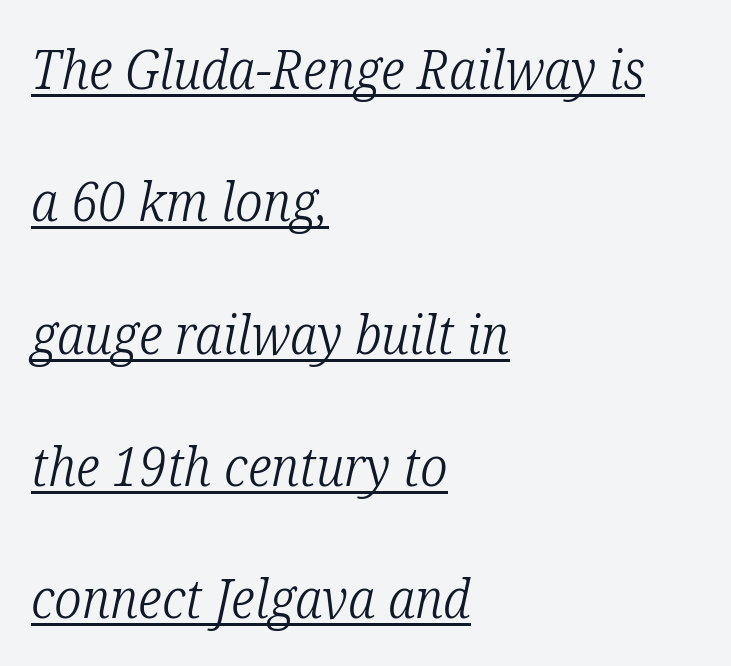
{"serif": "yes", "italic": "yes", "lean": "right", "slant_degrees": 12, "bold": "no", "weight": "light", "width": "condensed", "stroke_contrast": "low", "x_height": "medium", "monospaced": "no", "underline": "yes", "align": "left", "line_spacing": "loose", "line_spacing_ratio": 2.45, "letter_spacing": "normal", "letter_spacing_em": 0.0, "glyph_px": 54}
